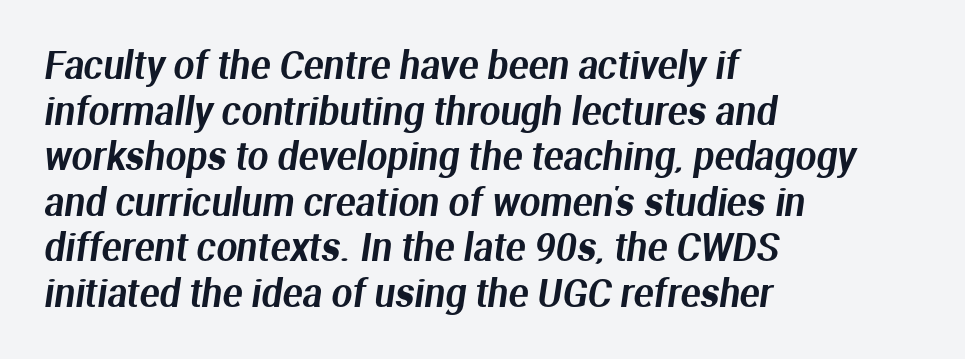
Q: Is the typeface a serif or a sans-serif typeface? A: Sans-serif.
Q: Is the text underlined? A: No.
Q: How is the paragraph aligned? A: Left-aligned.
Q: Is the spacing between letters normal or unusually wide? A: Normal.
Q: Width (condensed, normal, or wide)? A: Normal.
Q: Stroke contrast? A: Medium.
Q: x-height? A: Medium.
Q: Monospaced? A: No.
